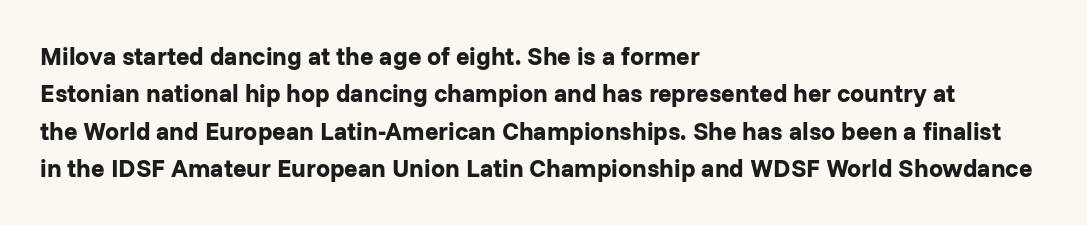
Baseline-to-baseline distance is the conventional proportion of letter height. The typesetter chose a ragged-right arrangement here. The zone under the glyphs is completely vacant. Typesetter's note: full bold, strokes at maximum text heaviness. In terms of posture, this sample is upright. The horizontal fit of the characters is conventional and even.
